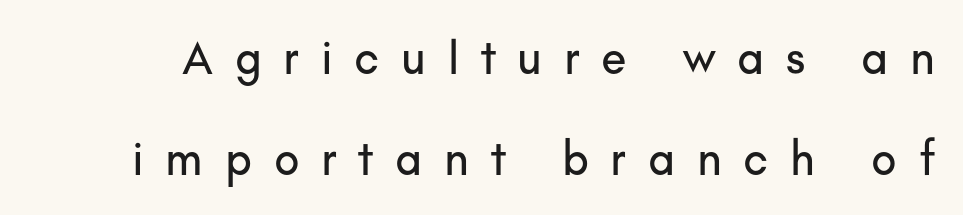
The image shows 47 px sans-serif type, upright; set loose line spacing (2.15x), unusually wide letter spacing (+0.46 em), not underlined; low stroke contrast and a small x-height.
